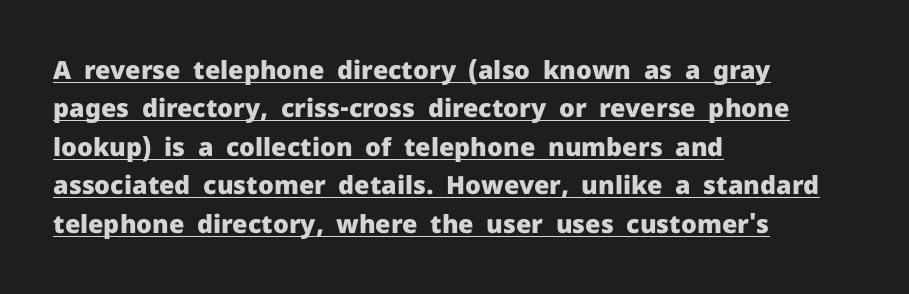
The image shows 25 px bold type, upright; set left-aligned, normal line spacing (1.54x), normal letter spacing, underlined.
